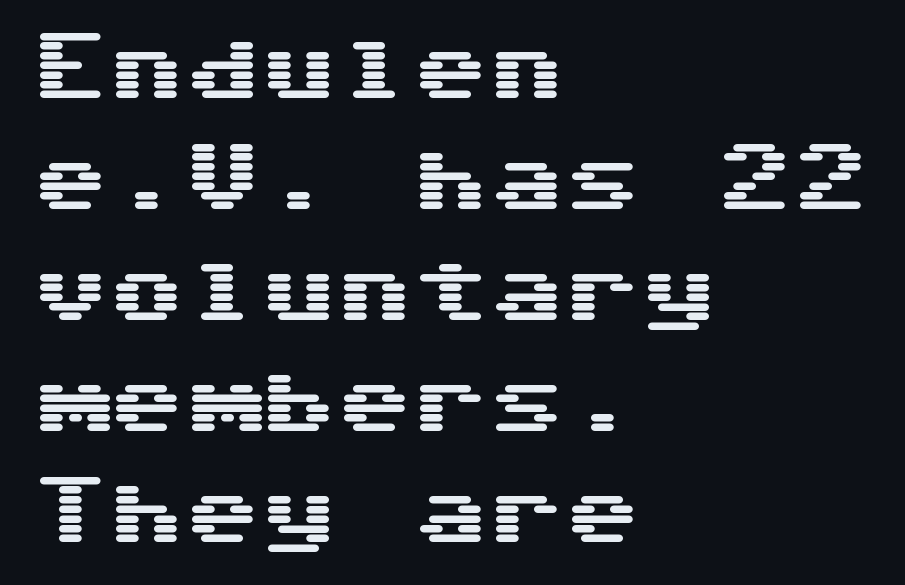
Q: Is the text italic (slanted)? A: No, it is upright.
Q: Is the typeface a serif or a sans-serif typeface? A: Sans-serif.
Q: Is the text underlined? A: No.
Q: How is the paragraph aligned? A: Left-aligned.
Q: Is the spacing between letters normal or unusually wide? A: Normal.
Q: Is the spacing between lines tight, normal or loose? A: Normal.
Q: Width (condensed, normal, or wide)? A: Wide.
Q: Stroke contrast? A: Medium.
Q: x-height? A: Medium.
Q: Monospaced? A: Yes.
